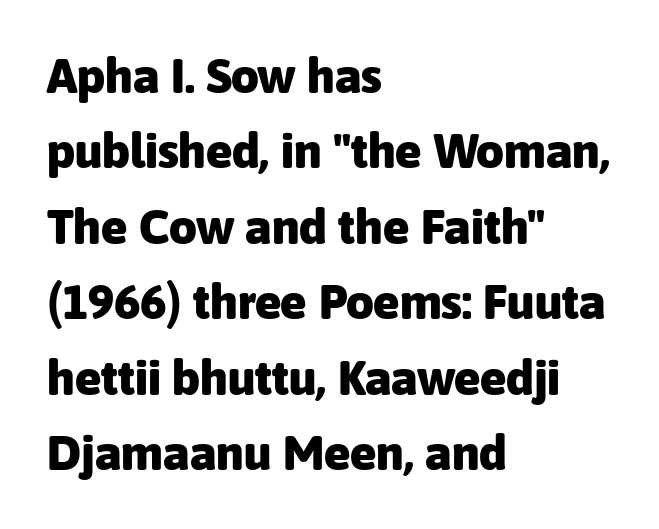
Unlike italic type, these characters show no tilt at all. Whoever set this chose a conventional vertical rhythm. The space directly below the letters is spotless. Character widths vary here, with narrow letters taking less room than wide ones. Every row of glyphs begins at an identical x-position on the left. Stroke thickness is high; the sample reads as a true bold.
